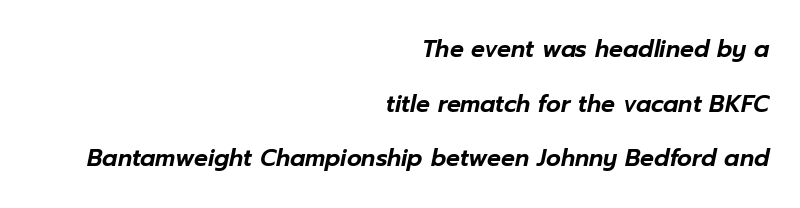
Q: Is the text italic (slanted)? A: Yes, it leans right by about 12 degrees.
Q: Is the text underlined? A: No.
Q: How is the paragraph aligned? A: Right-aligned.
Q: Is the spacing between letters normal or unusually wide? A: Normal.
Q: Is the spacing between lines tight, normal or loose? A: Loose.
